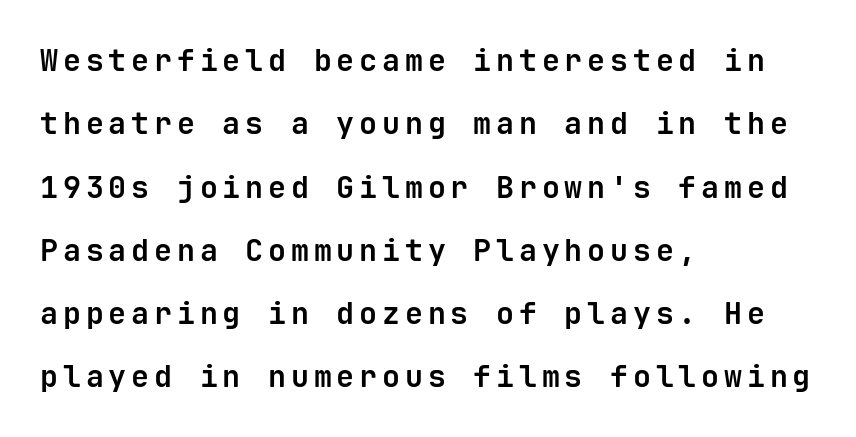
{"serif": "no", "italic": "no", "bold": "yes", "weight": "bold", "width": "normal", "stroke_contrast": "low", "x_height": "medium", "monospaced": "yes", "underline": "no", "align": "left", "line_spacing": "loose", "line_spacing_ratio": 2.11, "glyph_px": 30}
